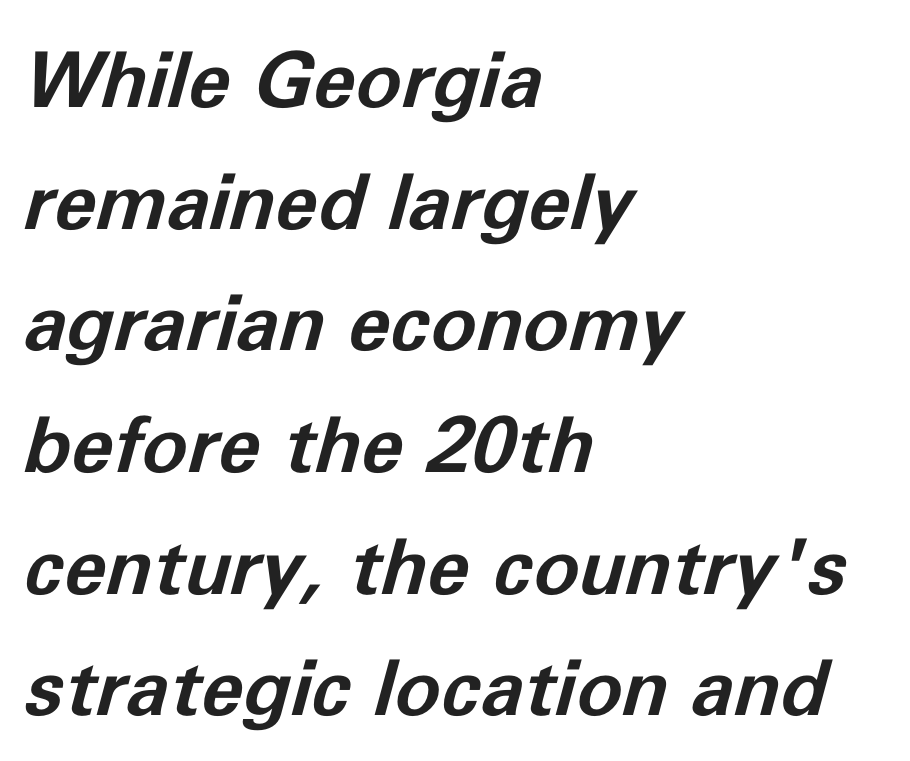
The image shows 77 px bold type, italic (leaning right); set left-aligned, normal line spacing (1.58x), normal letter spacing, not underlined; low stroke contrast and a medium x-height.
